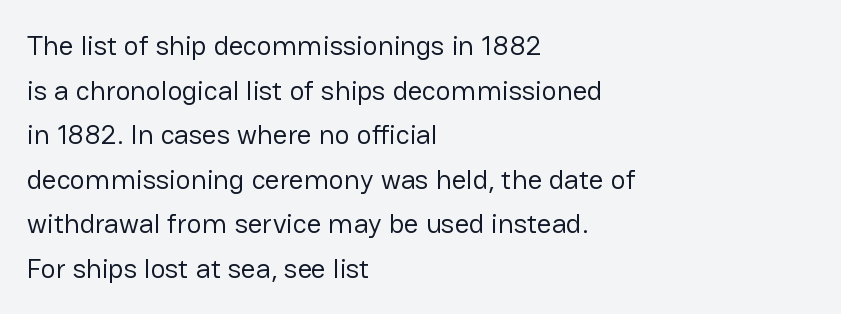
{"serif": "no", "italic": "no", "bold": "no", "weight": "regular", "width": "normal", "stroke_contrast": "low", "x_height": "medium", "monospaced": "no", "underline": "no", "align": "left", "line_spacing": "normal", "line_spacing_ratio": 1.59, "letter_spacing": "normal", "letter_spacing_em": 0.0, "glyph_px": 28}
